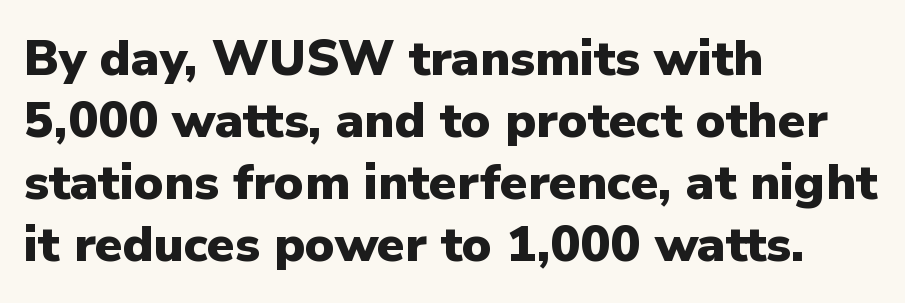
The image shows 50 px heavy sans-serif type, upright; set left-aligned, line spacing 1.24x, normal letter spacing, not underlined; low stroke contrast and a medium x-height.
